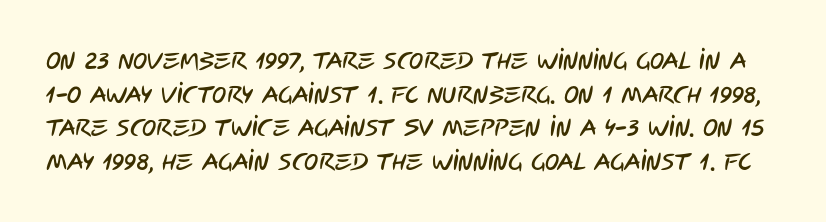
Q: Is the text underlined? A: No.
Q: Is the spacing between letters normal or unusually wide? A: Normal.
Q: Is the spacing between lines tight, normal or loose? A: Normal.
